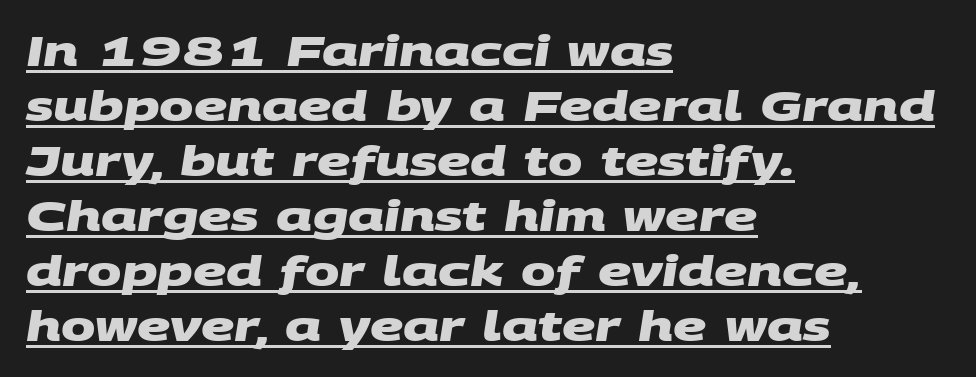
The image shows 41 px heavy, wide sans-serif type; set left-aligned, normal line spacing (1.34x), normal letter spacing, underlined; medium stroke contrast and a large x-height.
